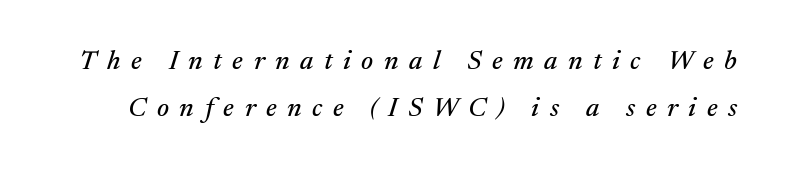
If you drew a line through each stem, it would be angled. Tracking value appears strongly positive — letters spread wide. Decoration check: the copy has no underline.
